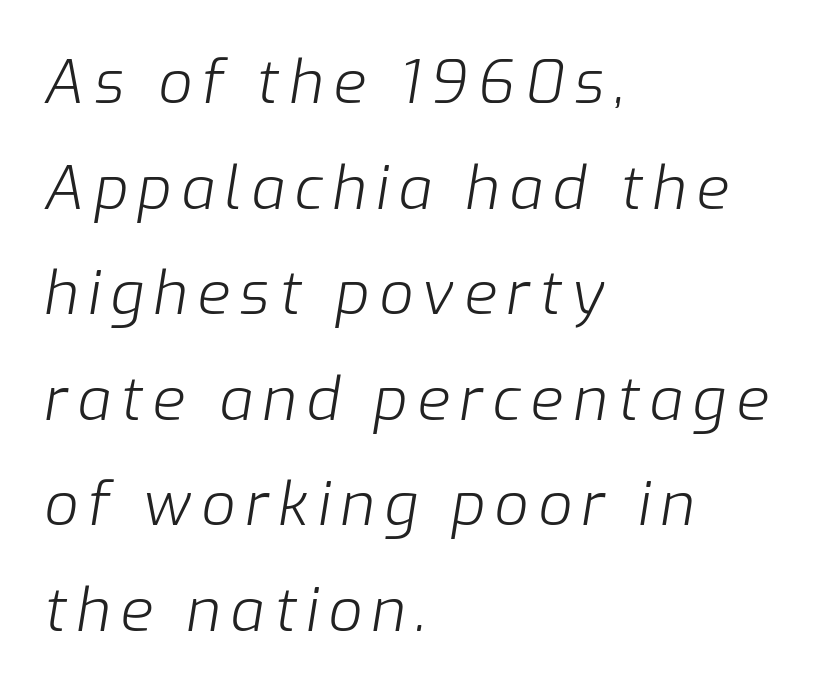
Q: Is the text bold? A: No.
Q: Is the text italic (slanted)? A: Yes, it leans right by about 9 degrees.
Q: Is the text underlined? A: No.
Q: How is the paragraph aligned? A: Left-aligned.
Q: Width (condensed, normal, or wide)? A: Normal.
Q: Stroke contrast? A: Low.
Q: x-height? A: Medium.
Q: Monospaced? A: No.
